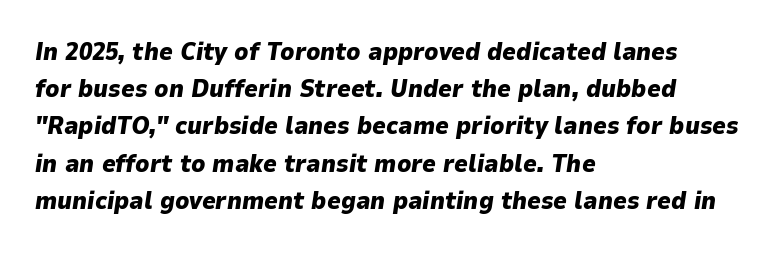
{"italic": "yes", "lean": "right", "slant_degrees": 9, "bold": "yes", "underline": "no", "align": "left", "line_spacing": "normal", "line_spacing_ratio": 1.55, "letter_spacing": "normal", "letter_spacing_em": 0.0, "glyph_px": 24}
